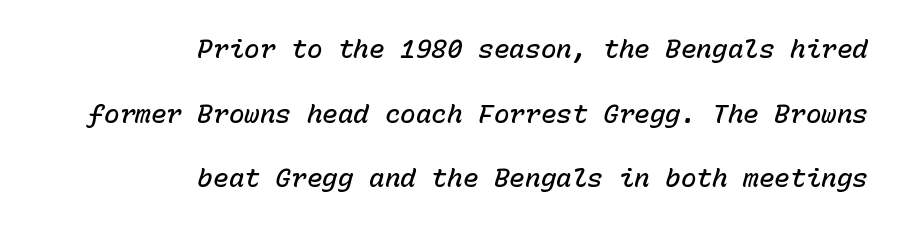
The image shows 26 px text type, italic (leaning right); set right-aligned, loose line spacing (2.49x), normal letter spacing, not underlined.
